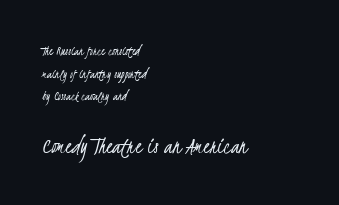
The image shows 25 px text type; set left-aligned, normal line spacing (1.62x), normal letter spacing, not underlined; the second (bottom) block is 1.79x larger.
